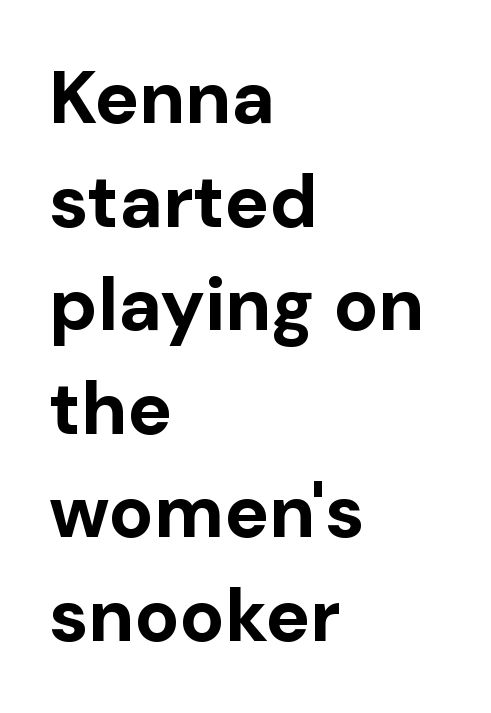
The image shows 74 px bold sans-serif type, upright; set left-aligned, normal line spacing (1.4x), normal letter spacing, not underlined; low stroke contrast and a medium x-height.
